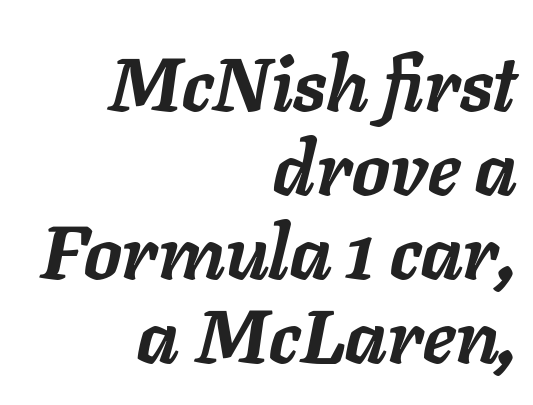
Descender tails drop into unmarked territory. Designer's note — italics engaged. Strong, thick strokes mark this as bold type. Successive baselines arrive quickly, one right under another. Spacing verdict: proportional, widths tailored to each character. Notice how the passage keeps a crisp vertical edge on the right only.
